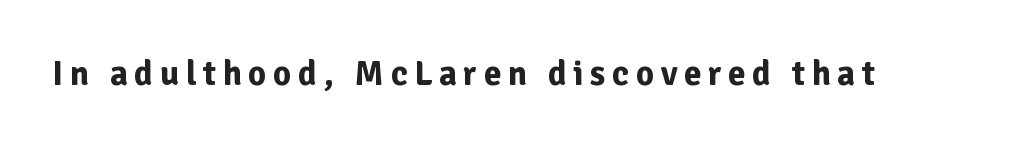
The image shows 35 px bold sans-serif type, upright; set not underlined; low stroke contrast and a medium x-height.
